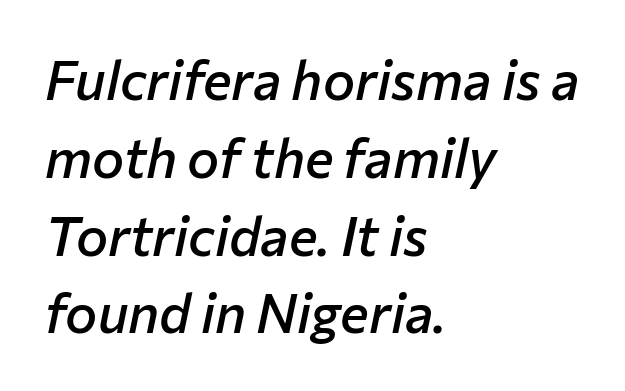
The image shows 54 px semibold type, italic (leaning right); set left-aligned, normal line spacing (1.44x), normal letter spacing, not underlined; low stroke contrast and a medium x-height.
